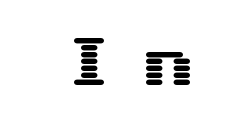
Q: Is the text italic (slanted)? A: No, it is upright.
Q: Is the typeface a serif or a sans-serif typeface? A: Sans-serif.
Q: Is the text underlined? A: No.
Q: Is the spacing between letters normal or unusually wide? A: Unusually wide.
Q: Width (condensed, normal, or wide)? A: Wide.
Q: Stroke contrast? A: Medium.
Q: x-height? A: Medium.
